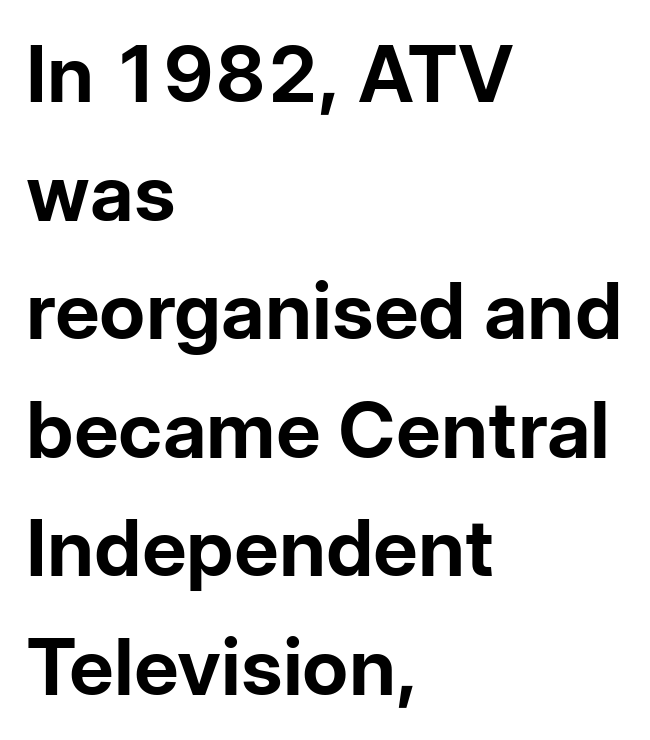
Q: Is the text bold? A: Yes.
Q: Is the text italic (slanted)? A: No, it is upright.
Q: Is the typeface a serif or a sans-serif typeface? A: Sans-serif.
Q: Is the text underlined? A: No.
Q: How is the paragraph aligned? A: Left-aligned.
Q: Is the spacing between letters normal or unusually wide? A: Normal.
Q: Is the spacing between lines tight, normal or loose? A: Normal.
Q: Width (condensed, normal, or wide)? A: Normal.
Q: Stroke contrast? A: Low.
Q: x-height? A: Medium.
Q: Monospaced? A: No.
